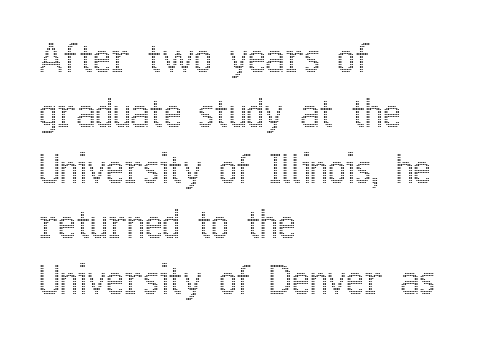
The image shows 38 px condensed type, upright; set left-aligned, normal line spacing (1.46x), normal letter spacing, not underlined; a medium x-height.
